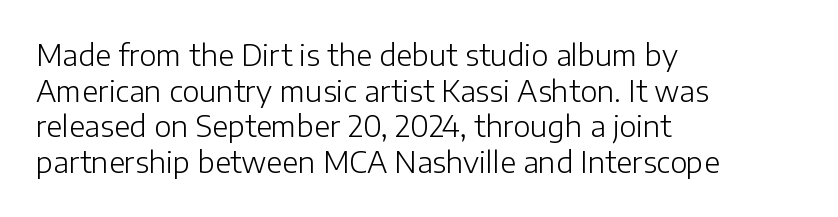
Q: Is the text bold? A: No.
Q: Is the text italic (slanted)? A: No, it is upright.
Q: Is the typeface a serif or a sans-serif typeface? A: Sans-serif.
Q: Is the text underlined? A: No.
Q: How is the paragraph aligned? A: Left-aligned.
Q: Is the spacing between letters normal or unusually wide? A: Normal.
Q: Width (condensed, normal, or wide)? A: Normal.
Q: Stroke contrast? A: Low.
Q: x-height? A: Medium.
Q: Monospaced? A: No.
